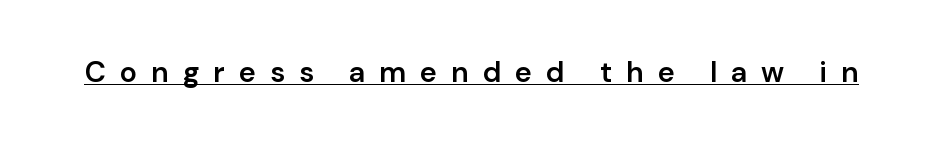
{"serif": "no", "italic": "no", "bold": "semi", "weight": "semibold", "width": "normal", "stroke_contrast": "low", "x_height": "medium", "monospaced": "no", "underline": "yes", "letter_spacing": "wide", "letter_spacing_em": 0.48, "glyph_px": 29}
